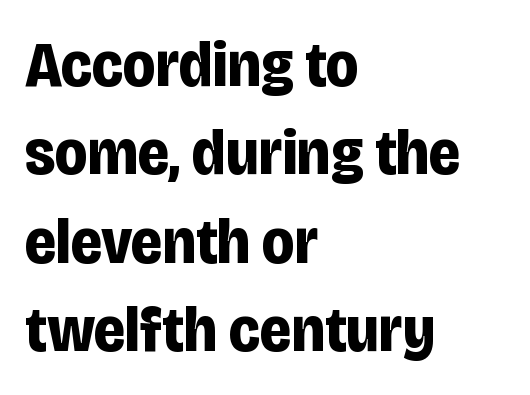
Q: Is the text bold? A: Yes.
Q: Is the text italic (slanted)? A: No, it is upright.
Q: Is the typeface a serif or a sans-serif typeface? A: Sans-serif.
Q: Is the text underlined? A: No.
Q: How is the paragraph aligned? A: Left-aligned.
Q: Is the spacing between letters normal or unusually wide? A: Normal.
Q: Is the spacing between lines tight, normal or loose? A: Normal.
Q: Width (condensed, normal, or wide)? A: Condensed.
Q: Stroke contrast? A: Low.
Q: x-height? A: Large.
Q: Monospaced? A: No.
